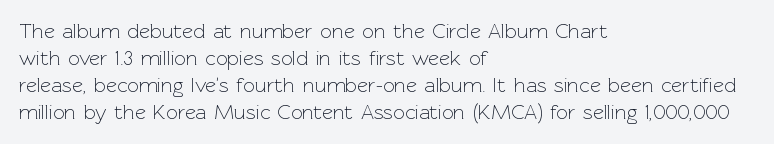
The image shows 21 px text type, upright; set left-aligned, normal line spacing (1.29x), normal letter spacing, not underlined.
